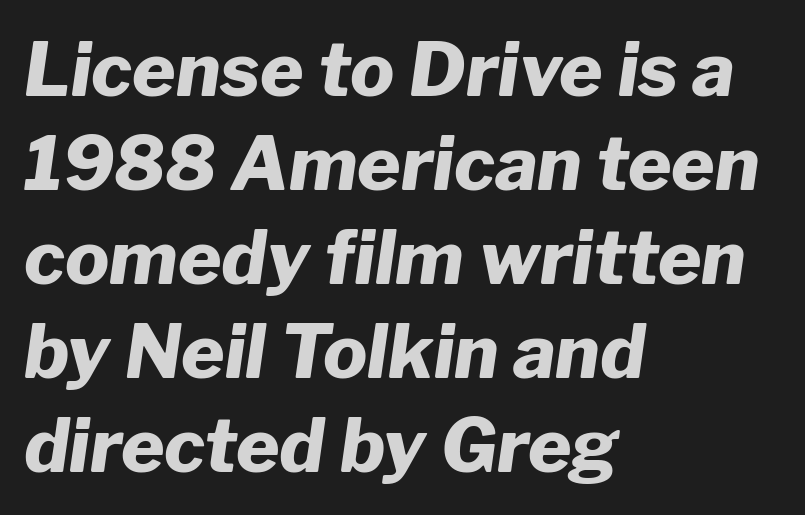
The image shows 74 px heavy type, italic (leaning right); set left-aligned, normal line spacing (1.27x), normal letter spacing, not underlined; low stroke contrast and a medium x-height.
